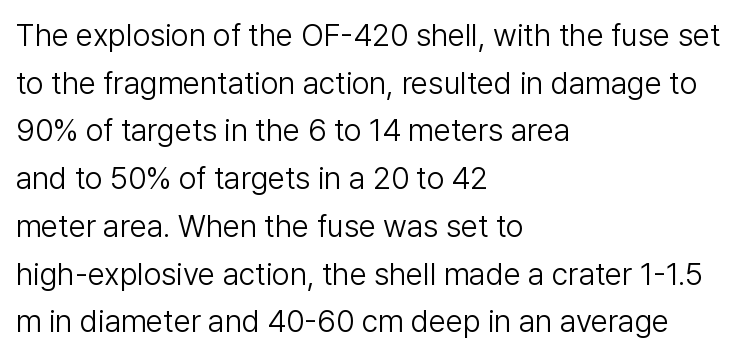
Has an underline been added? It has not. Is the type heavy? It reads as light-to-regular instead. Students, note that the glyphs here touch the page at normal intervals. The type sits square on the baseline with zero lean.
